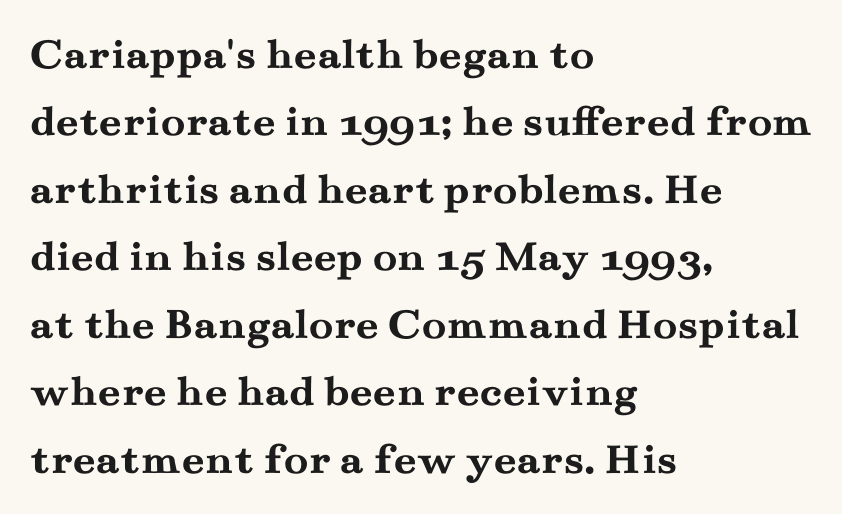
The paragraph has a hard left edge and a soft right edge. Has an underline been added? It has not. What weight is shown? A full bold with thick strokes. Is there much room between lines? A standard amount, neither cramped nor airy. Students, note that the glyphs here touch the page at normal intervals.
